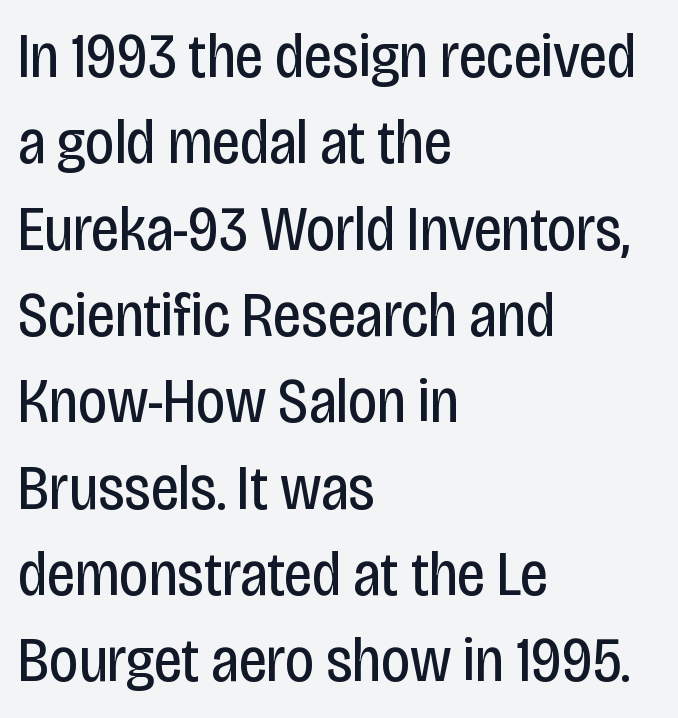
Do the characters align in a grid? No, the font is proportional. Quick note: underline off. Leading: standard. All the whitespace from short lines collects on the right. Stem width sits at or under what a default text font uses. The specimen reads as upright at a glance.
